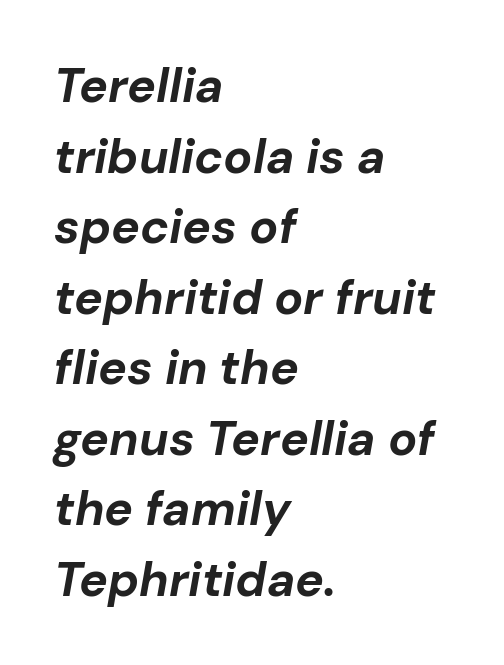
The image shows 48 px bold type, italic (leaning right); set left-aligned, normal line spacing (1.47x), normal letter spacing, not underlined; low stroke contrast and a medium x-height.
